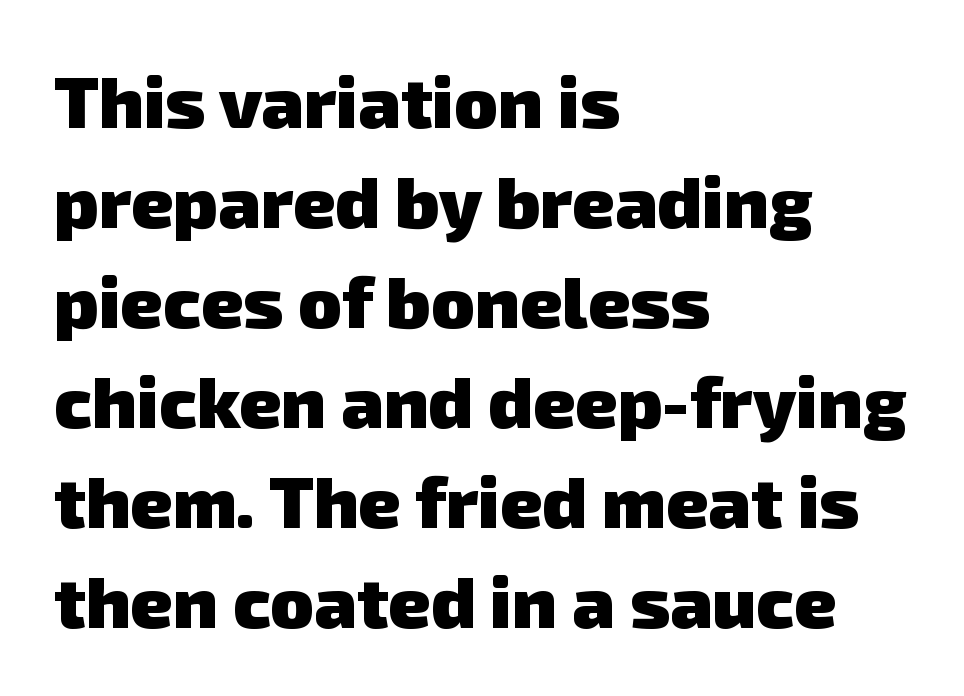
Short and long lines alike share a common starting point at left. Strong, thick strokes mark this as bold type. You could call the tracking neutral — neither tight nor loose. The passage shown stacks its lines at a standard gap. Only glyphs here, with clear space below each row.
